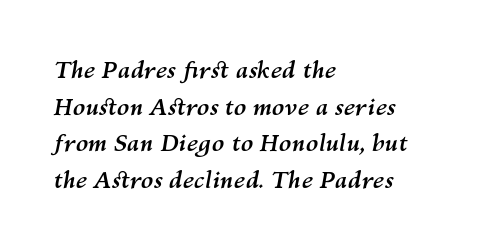
{"italic": "yes", "lean": "right", "slant_degrees": 10, "bold": "yes", "underline": "no", "align": "left", "line_spacing": "normal", "line_spacing_ratio": 1.59, "letter_spacing": "normal", "letter_spacing_em": 0.0, "glyph_px": 23}
